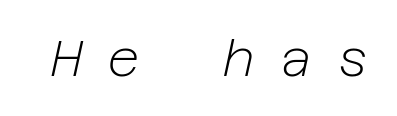
How are the letters spaced? Widely, with obvious added tracking. Any mark beneath the type? The region is blank. The letterforms sit at book weight or below. This is oblique type, the kind used for emphasis or titles.
